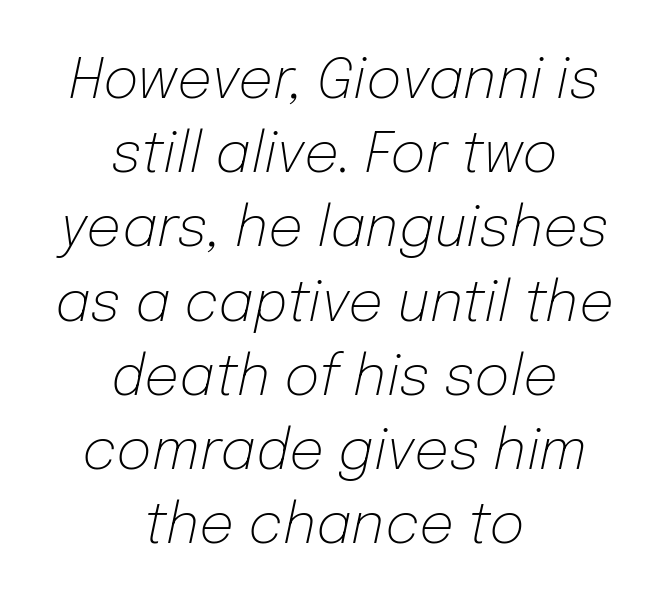
The area under the type is left untouched. The lines are quadded center. Interline gaps are of average width in this sample. Bold? No — there's no thickening of the strokes.
